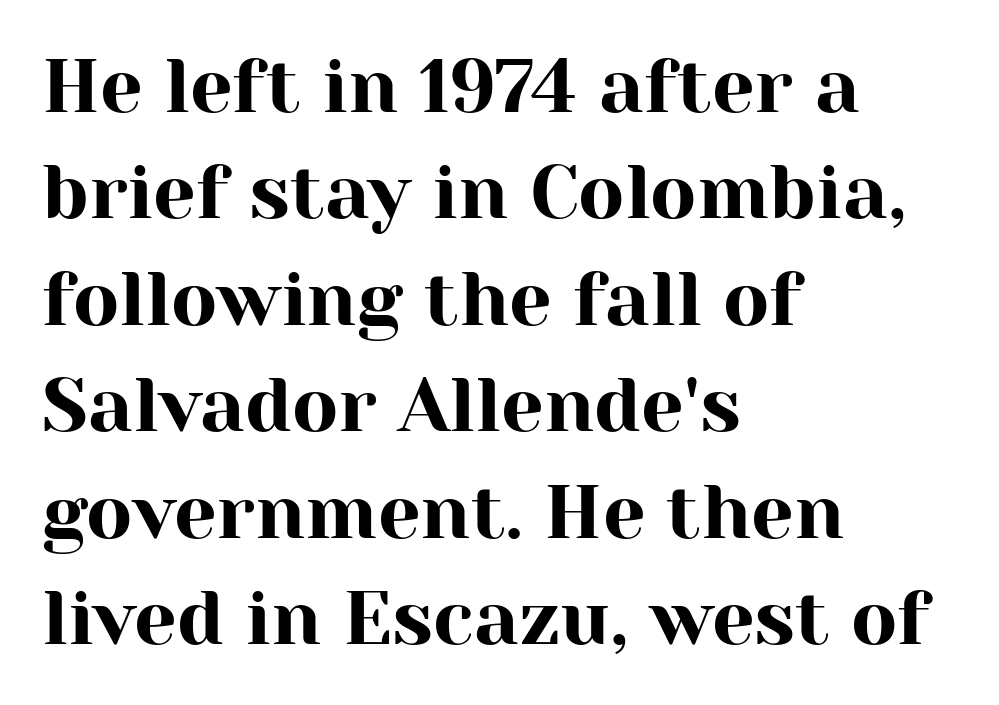
The image shows 76 px serif type, upright; set left-aligned, normal line spacing (1.4x), normal letter spacing, not underlined; high stroke contrast and a medium x-height.
